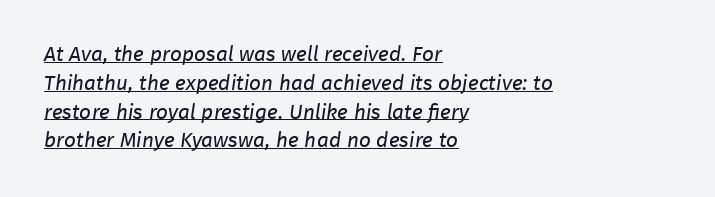
Each line of the rendering has a horizontal stroke beneath the glyphs. If you drew a ruler down the left edge, every line would touch it. How are the letters spaced? Ordinarily, with no added tracking. Horizontal bands of white between lines are of average thickness. The cut favours lightness, reaching ordinary text weight at its darkest.
